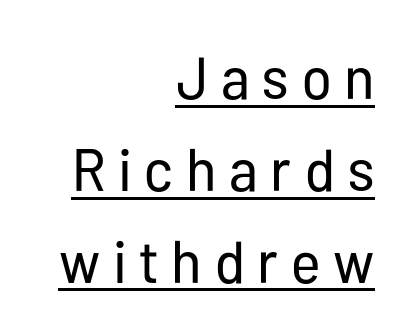
The image shows 60 px regular-weight, condensed sans-serif type, upright; set right-aligned, normal line spacing (1.53x), unusually wide letter spacing (+0.21 em), underlined; low stroke contrast and a medium x-height.
